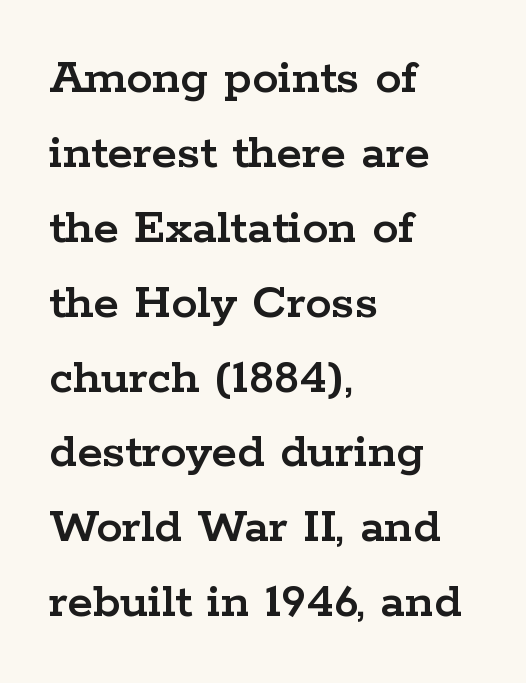
{"serif": "yes", "italic": "no", "width": "wide", "stroke_contrast": "low", "x_height": "medium", "monospaced": "no", "underline": "no", "align": "left", "line_spacing": "normal", "line_spacing_ratio": 1.44, "letter_spacing": "normal", "letter_spacing_em": 0.0, "glyph_px": 52}
